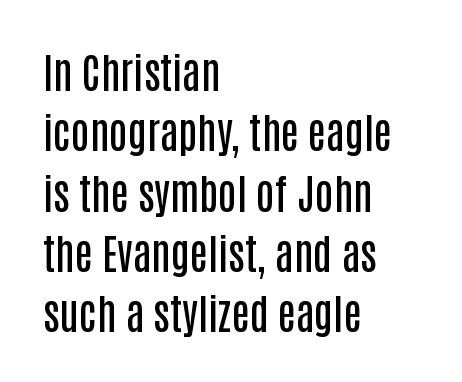
The image shows 41 px semibold, condensed sans-serif type, upright; set left-aligned, normal line spacing (1.47x), normal letter spacing, not underlined; low stroke contrast and a large x-height.
